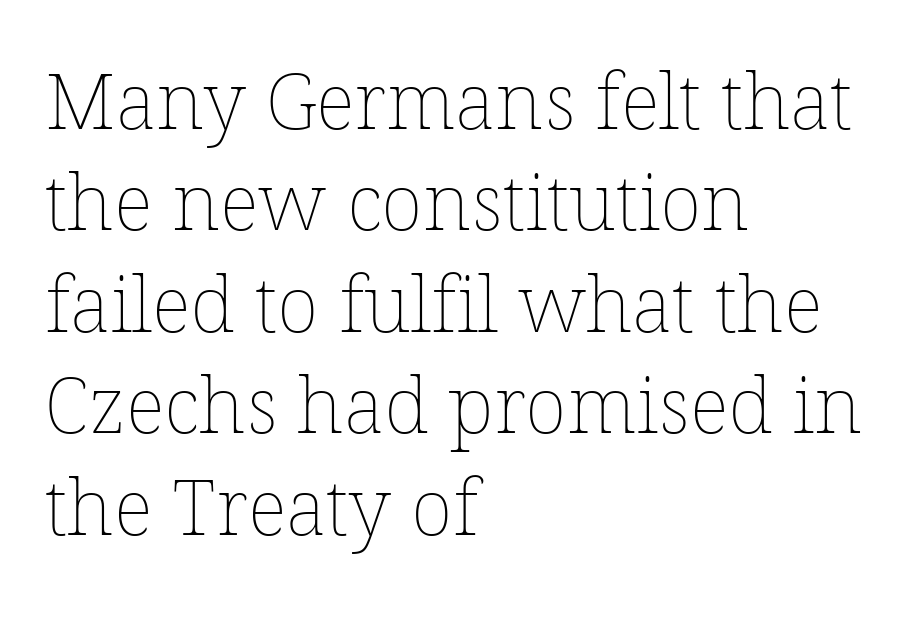
Q: Is the text bold? A: No.
Q: Is the text underlined? A: No.
Q: How is the paragraph aligned? A: Left-aligned.
Q: Is the spacing between letters normal or unusually wide? A: Normal.
Q: Is the spacing between lines tight, normal or loose? A: Normal.
Q: Width (condensed, normal, or wide)? A: Normal.
Q: Stroke contrast? A: Low.
Q: x-height? A: Medium.
Q: Monospaced? A: No.
